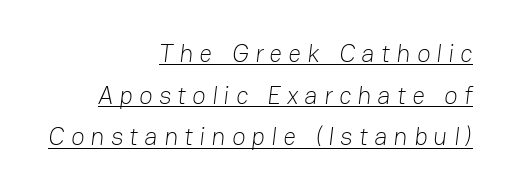
{"bold": "no", "underline": "yes", "align": "right", "line_spacing": "normal", "line_spacing_ratio": 1.67, "letter_spacing": "wide", "letter_spacing_em": 0.25, "glyph_px": 25}
